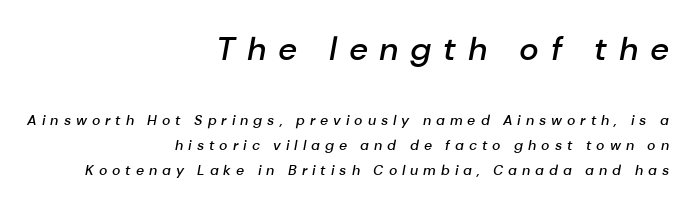
The face used here is proportionally spaced, like ordinary book or web type. A student would call this right alignment; a typographer would say flush right, rag left. Is the type bold? Partly — it's a semibold, heavier than regular but not fully bold. The earlier block is typeset at a bigger size than the later block. Characters follow at a spacing far wider than the type designer built in.
